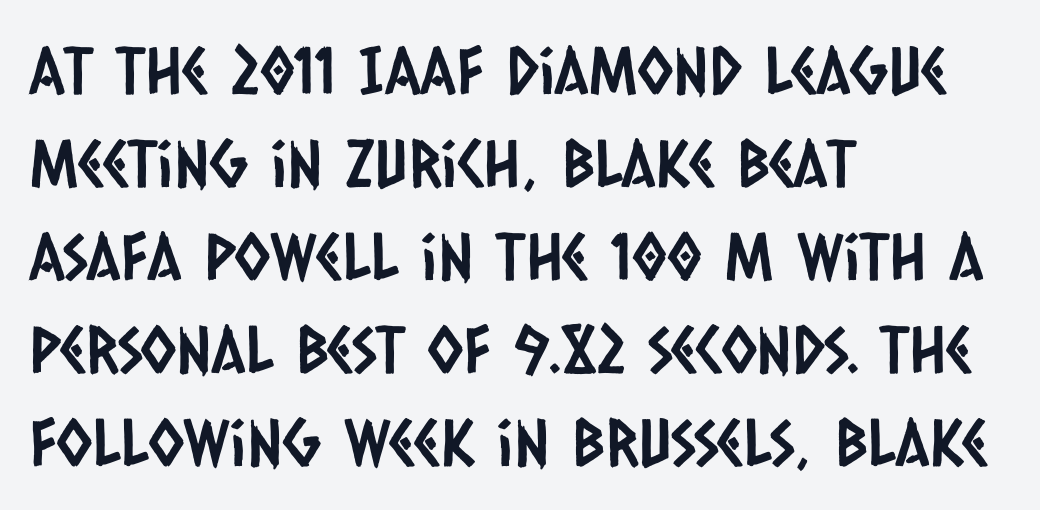
Nobody touched the tracking dial on this one. The passage shown is typed in a proportional face where columns would drift. Every row of glyphs begins at an identical x-position on the left. The gap between lines stays unmarked. Quick note: interline space is typical. Serif or sans? Sans — the stroke terminals are bare.
